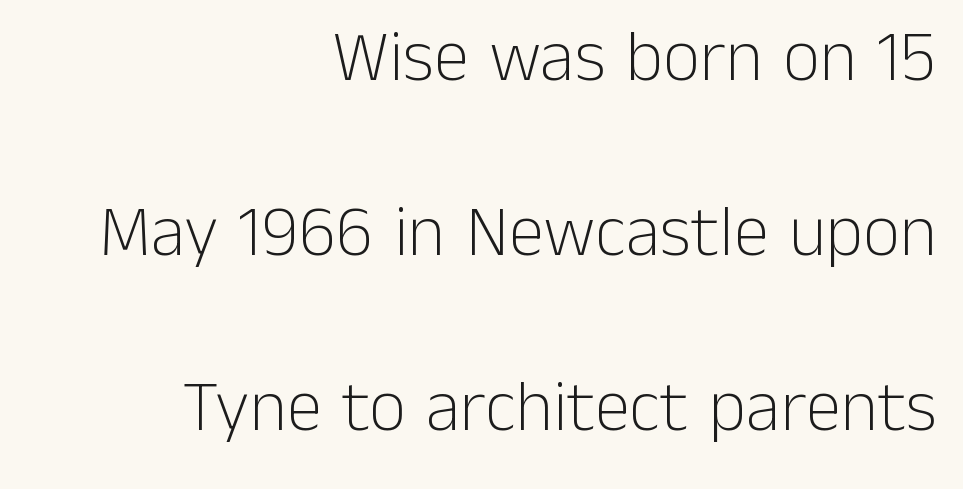
You could fit nearly another row in the gap between these rows. Heaviness? Minimal to ordinary, like unemphasized prose. The specimen reads as upright at a glance. Which margin do the lines hug? The right one — the left edge is uneven. The designer went with a sans here, leaving each stem footless.
